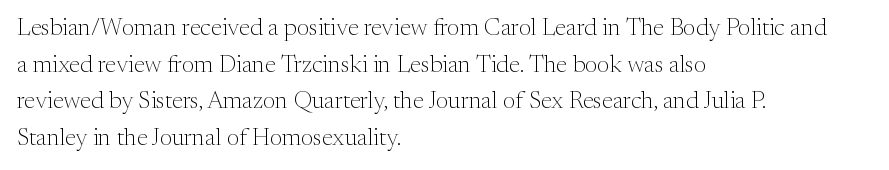
Q: Is the text bold? A: No.
Q: Is the text italic (slanted)? A: No, it is upright.
Q: Is the text underlined? A: No.
Q: How is the paragraph aligned? A: Left-aligned.
Q: Is the spacing between letters normal or unusually wide? A: Normal.
Q: Is the spacing between lines tight, normal or loose? A: Normal.
